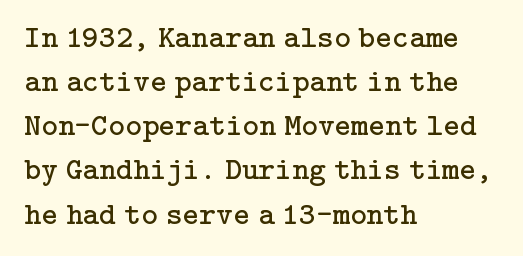
Q: Is the text bold? A: No.
Q: Is the text italic (slanted)? A: No, it is upright.
Q: Is the typeface a serif or a sans-serif typeface? A: Serif.
Q: Is the text underlined? A: No.
Q: How is the paragraph aligned? A: Left-aligned.
Q: Is the spacing between letters normal or unusually wide? A: Normal.
Q: Is the spacing between lines tight, normal or loose? A: Normal.
Q: Width (condensed, normal, or wide)? A: Normal.
Q: Stroke contrast? A: Low.
Q: x-height? A: Medium.
